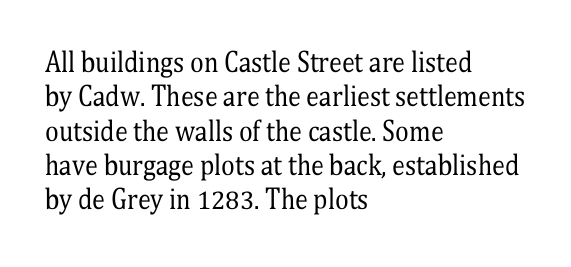
The image shows 26 px text type, upright; set left-aligned, normal line spacing (1.32x), normal letter spacing, not underlined.
